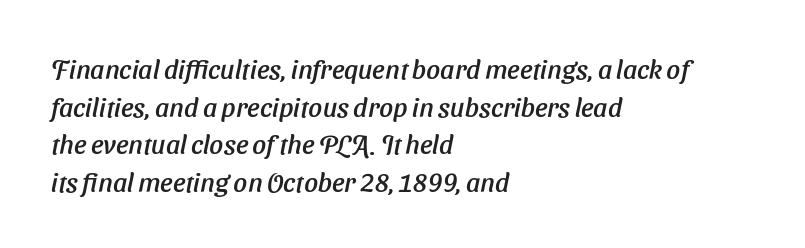
The rendering applies a slant to the glyphs. Whoever set this chose a conventional vertical rhythm. In terms of letterspacing, this is plain default setting. Lines of text with bare space underneath. Each line starts at the same left margin while the right side varies.
